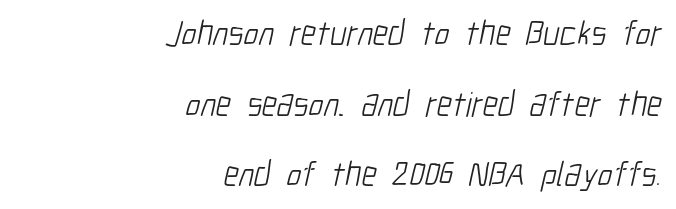
{"serif": "no", "bold": "no", "weight": "light", "width": "condensed", "stroke_contrast": "low", "x_height": "medium", "monospaced": "no", "underline": "no", "align": "right", "line_spacing": "loose", "line_spacing_ratio": 2.02, "letter_spacing": "normal", "letter_spacing_em": 0.0, "glyph_px": 35}
